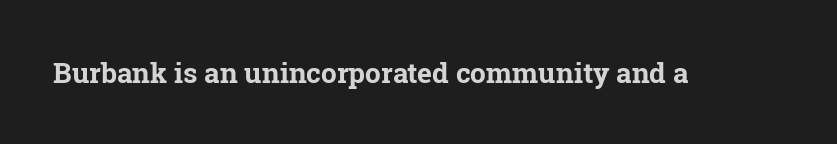
The image shows 28 px bold serif type, upright; set normal letter spacing, not underlined; low stroke contrast and a medium x-height.
